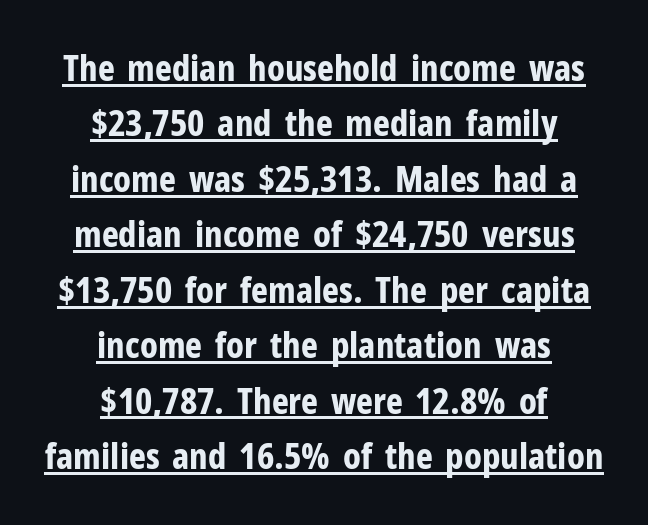
Q: Is the text bold? A: Yes.
Q: Is the text italic (slanted)? A: No, it is upright.
Q: Is the typeface a serif or a sans-serif typeface? A: Sans-serif.
Q: Is the text underlined? A: Yes.
Q: How is the paragraph aligned? A: Centered.
Q: Is the spacing between letters normal or unusually wide? A: Normal.
Q: Is the spacing between lines tight, normal or loose? A: Normal.
Q: Width (condensed, normal, or wide)? A: Condensed.
Q: Stroke contrast? A: Low.
Q: x-height? A: Medium.
Q: Monospaced? A: No.
